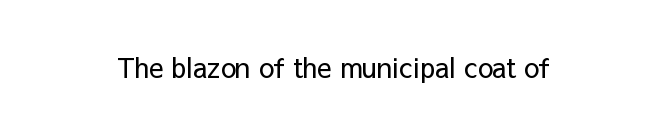
Has an underline been added? It has not. The type is set solid horizontally, with unmodified tracking. The characters are drawn with everyday or finer stroke widths. Every character sits straight up, as roman type does.
